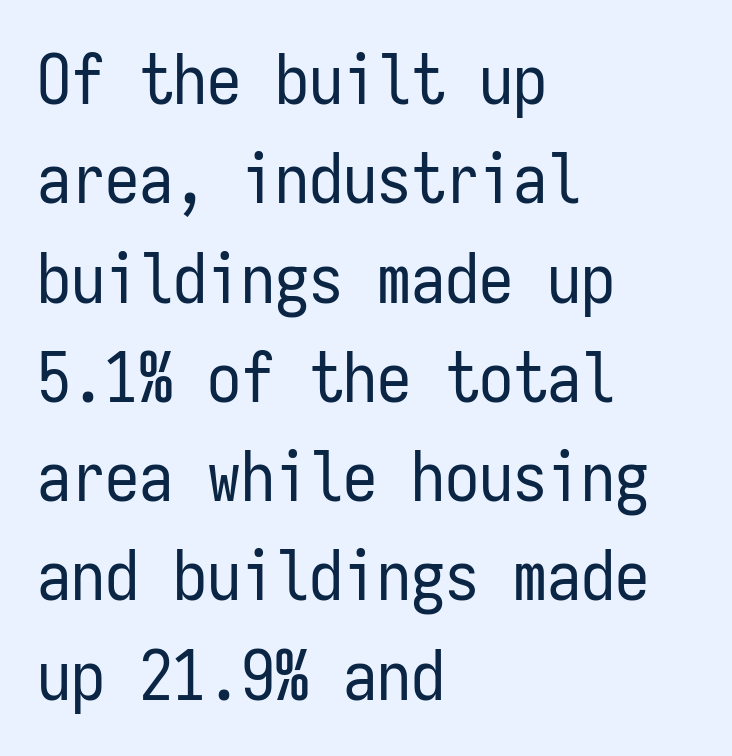
Q: Is the text bold? A: No.
Q: Is the text italic (slanted)? A: No, it is upright.
Q: Is the typeface a serif or a sans-serif typeface? A: Sans-serif.
Q: Is the text underlined? A: No.
Q: How is the paragraph aligned? A: Left-aligned.
Q: Is the spacing between letters normal or unusually wide? A: Normal.
Q: Is the spacing between lines tight, normal or loose? A: Normal.
Q: Width (condensed, normal, or wide)? A: Condensed.
Q: Stroke contrast? A: Low.
Q: x-height? A: Medium.
Q: Monospaced? A: Yes.
